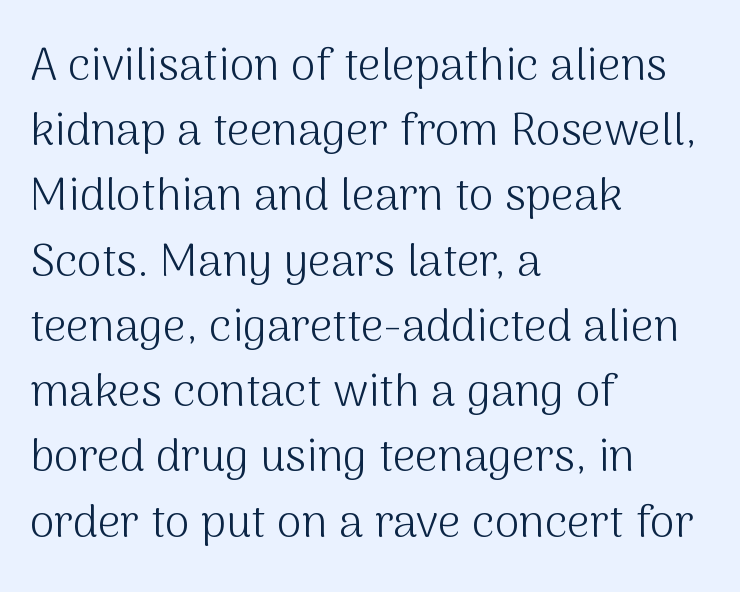
The image shows 45 px light sans-serif type, upright; set left-aligned, normal line spacing (1.45x), normal letter spacing, not underlined; medium stroke contrast and a medium x-height.
